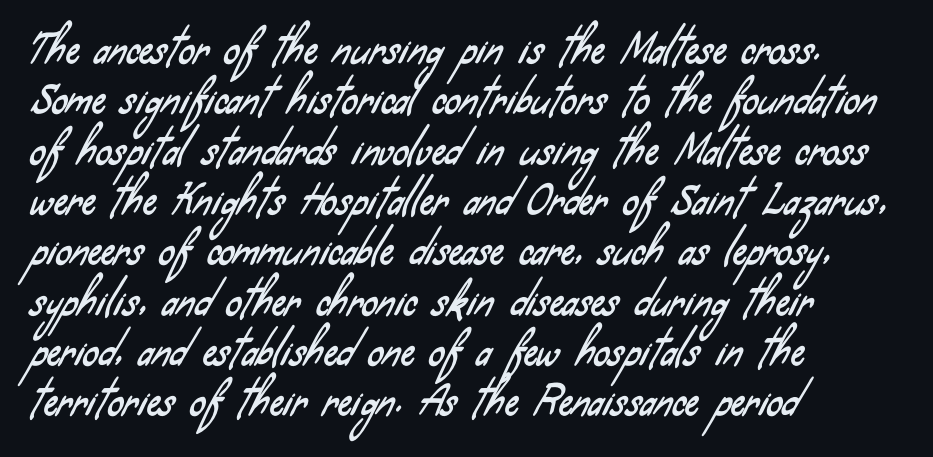
{"serif": "no", "width": "condensed", "stroke_contrast": "low", "x_height": "small", "monospaced": "no", "underline": "no", "align": "left", "line_spacing": "normal", "line_spacing_ratio": 1.29, "letter_spacing": "normal", "letter_spacing_em": 0.0, "glyph_px": 39}
